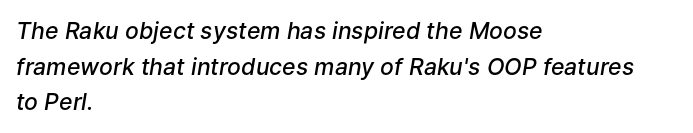
The image shows 23 px text type, italic (leaning right); set left-aligned, normal line spacing (1.55x), normal letter spacing, not underlined.
